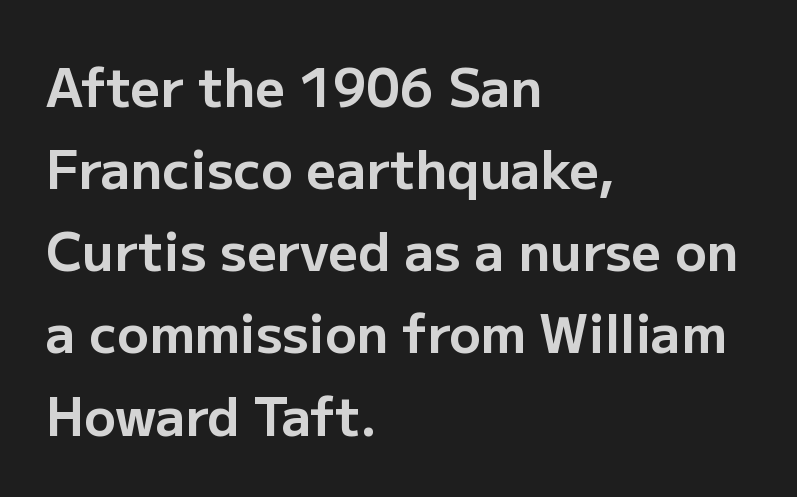
Q: Is the text bold? A: Yes.
Q: Is the text italic (slanted)? A: No, it is upright.
Q: Is the typeface a serif or a sans-serif typeface? A: Sans-serif.
Q: Is the text underlined? A: No.
Q: How is the paragraph aligned? A: Left-aligned.
Q: Is the spacing between letters normal or unusually wide? A: Normal.
Q: Is the spacing between lines tight, normal or loose? A: Normal.
Q: Width (condensed, normal, or wide)? A: Normal.
Q: Stroke contrast? A: Low.
Q: x-height? A: Medium.
Q: Monospaced? A: No.
